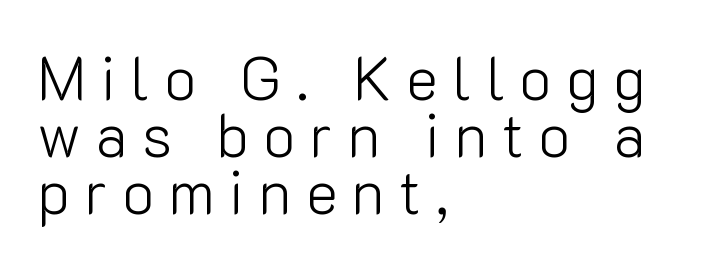
{"serif": "no", "italic": "no", "bold": "no", "weight": "light", "width": "normal", "stroke_contrast": "low", "x_height": "medium", "monospaced": "no", "underline": "no", "align": "left", "line_spacing": "tight", "line_spacing_ratio": 0.95, "letter_spacing": "wide", "letter_spacing_em": 0.24, "glyph_px": 60}
